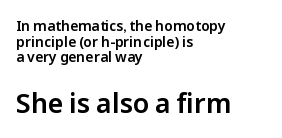
Honestly, the rows look squashed on top of each other. Compared with a centered layout, this one pins lines to the left instead. The font's upright variant was chosen for this text. Bare-footed words on every line.
